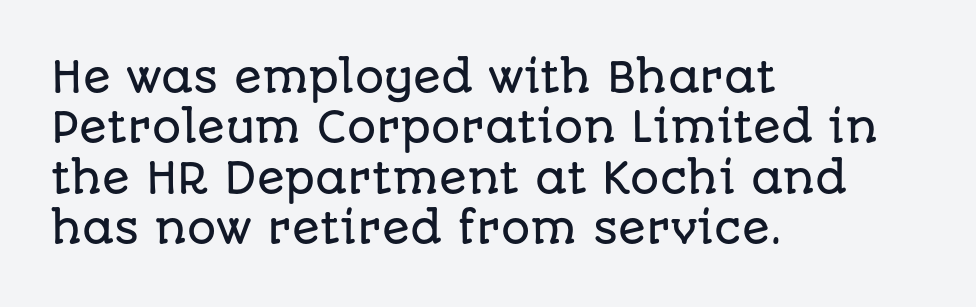
Q: Is the text italic (slanted)? A: No, it is upright.
Q: Is the typeface a serif or a sans-serif typeface? A: Sans-serif.
Q: Is the text underlined? A: No.
Q: How is the paragraph aligned? A: Left-aligned.
Q: Is the spacing between letters normal or unusually wide? A: Normal.
Q: Width (condensed, normal, or wide)? A: Normal.
Q: Stroke contrast? A: Low.
Q: x-height? A: Large.
Q: Monospaced? A: No.
